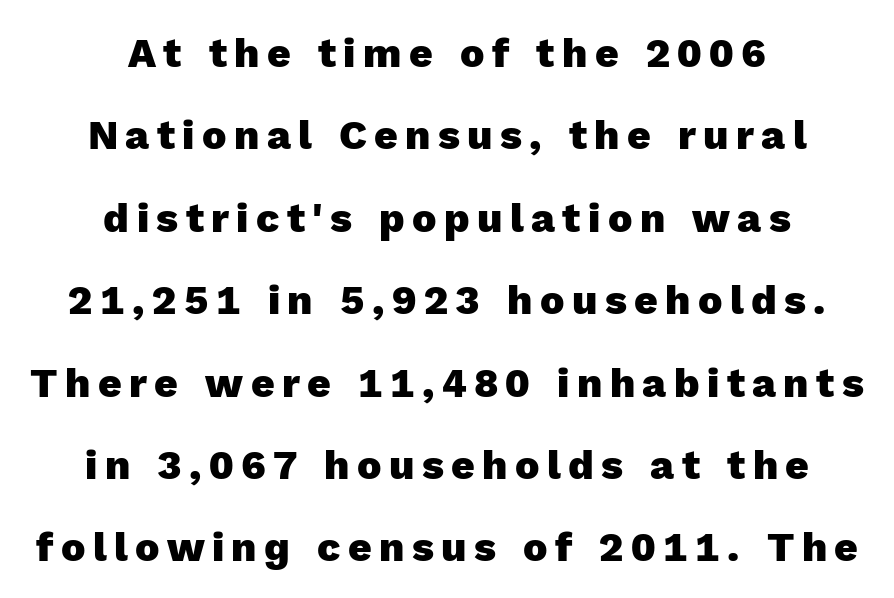
Q: Is the text bold? A: Yes.
Q: Is the text italic (slanted)? A: No, it is upright.
Q: Is the typeface a serif or a sans-serif typeface? A: Sans-serif.
Q: Is the text underlined? A: No.
Q: How is the paragraph aligned? A: Centered.
Q: Is the spacing between lines tight, normal or loose? A: Loose.
Q: Width (condensed, normal, or wide)? A: Normal.
Q: x-height? A: Medium.
Q: Monospaced? A: No.
